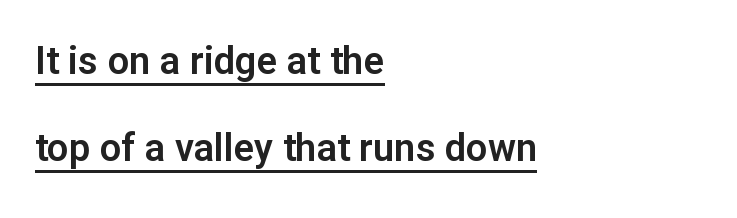
Quick note: not italic, upright. Looks like regular typesetting: each glyph gets only the width it needs. In terms of leading, this rendering errs on the spacious side. The glyphs in this specimen are sans serif.
